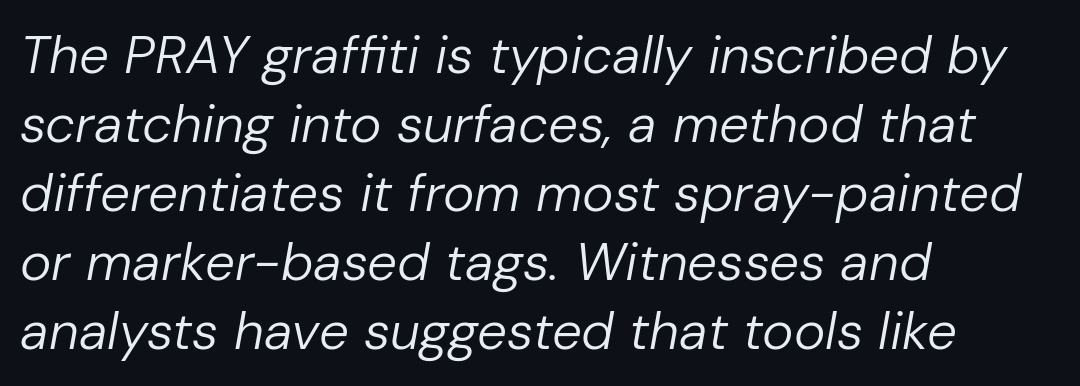
The image shows 53 px regular-weight type, italic (leaning right); set left-aligned, normal line spacing (1.3x), normal letter spacing, not underlined; low stroke contrast and a medium x-height.
